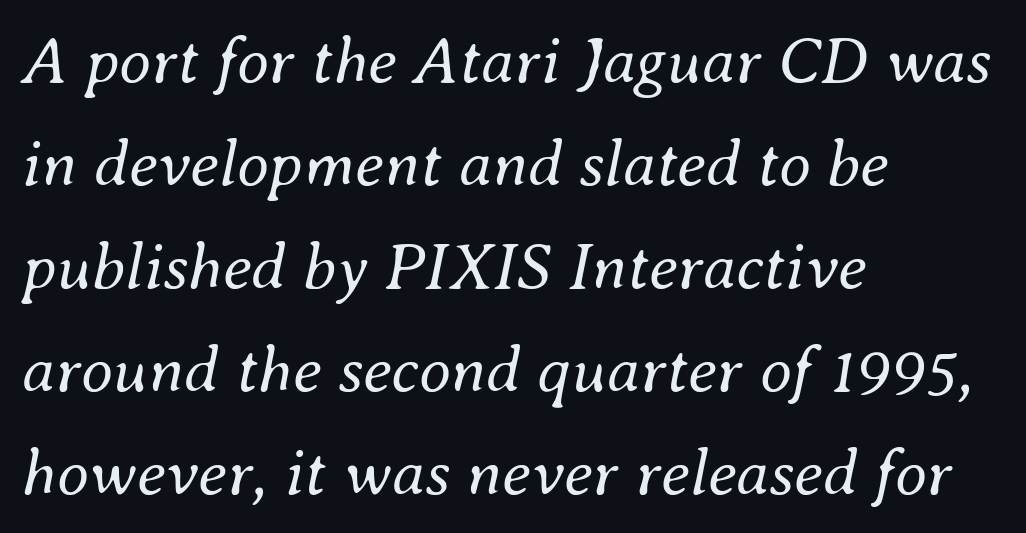
The image shows 66 px regular-weight type, italic (leaning right); set left-aligned, normal line spacing (1.56x), normal letter spacing, not underlined; medium stroke contrast and a small x-height.
